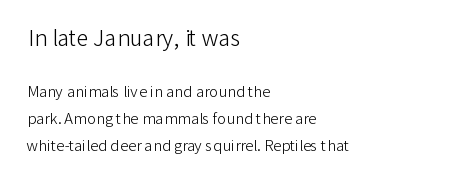
These lines were composed using upright roman letters. This sample uses plain, unmodified letter spacing. Line starts are locked; line ends wander. The specimen omits any rule beneath the text block's lines. Weight: regular or lighter.
